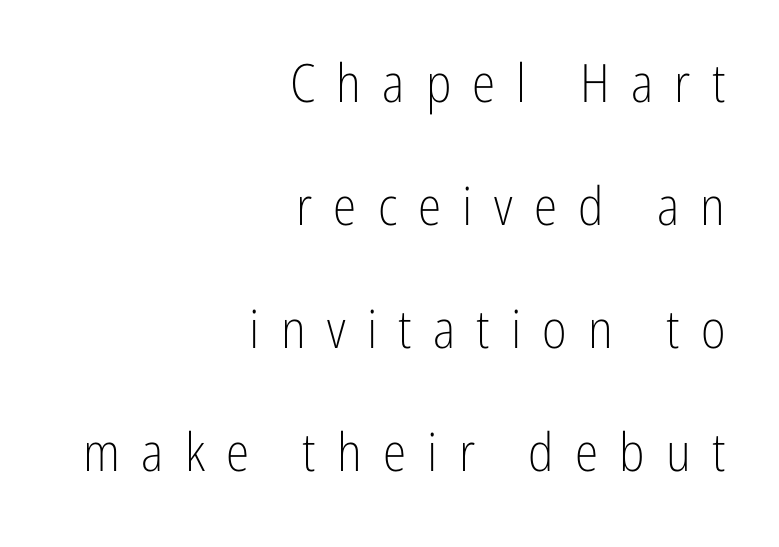
{"serif": "no", "italic": "no", "bold": "no", "weight": "light", "width": "condensed", "stroke_contrast": "low", "x_height": "medium", "monospaced": "no", "underline": "no", "align": "right", "line_spacing": "loose", "line_spacing_ratio": 2.32, "letter_spacing": "wide", "letter_spacing_em": 0.4, "glyph_px": 53}
